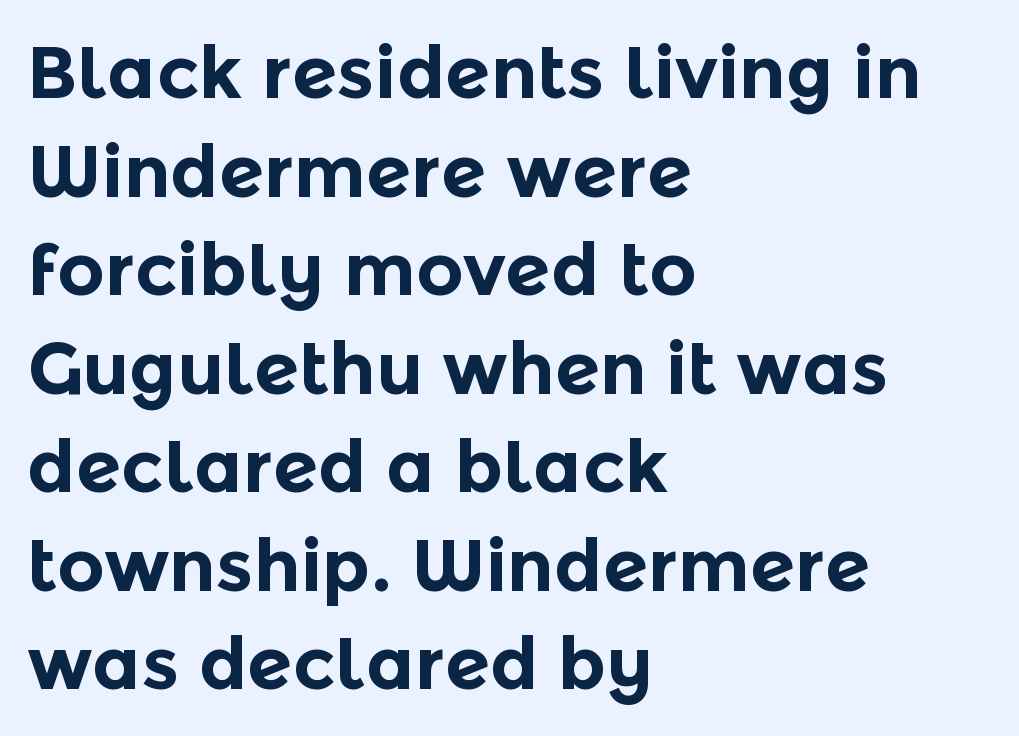
{"serif": "no", "italic": "no", "bold": "yes", "weight": "bold", "width": "normal", "x_height": "medium", "monospaced": "no", "underline": "no", "align": "left", "line_spacing": "normal", "line_spacing_ratio": 1.35, "letter_spacing": "normal", "letter_spacing_em": 0.0, "glyph_px": 73}
